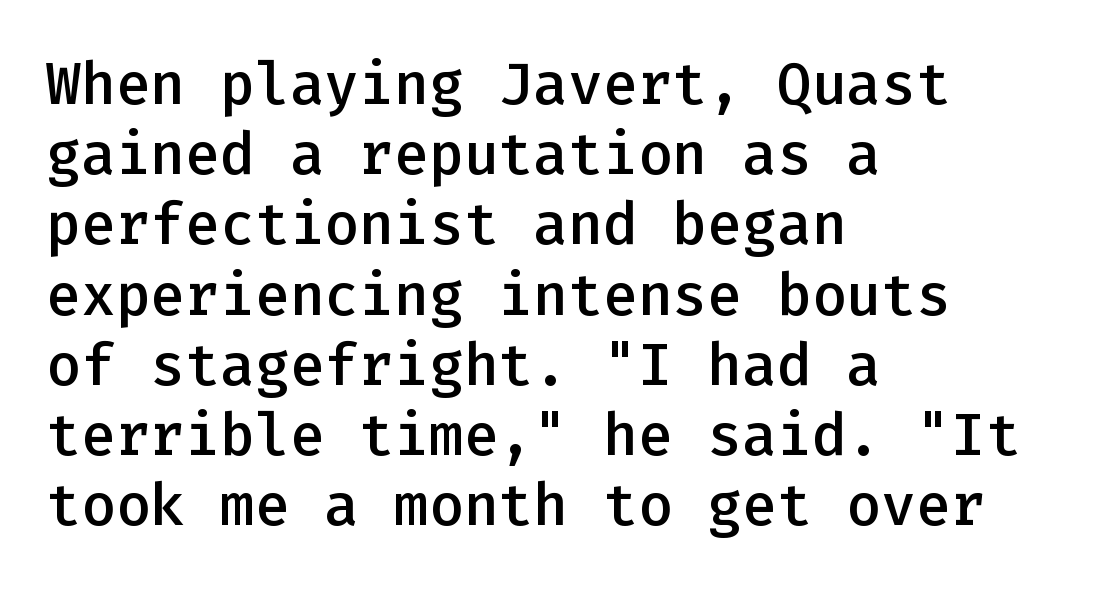
{"serif": "no", "italic": "no", "bold": "semi", "weight": "semibold", "width": "normal", "stroke_contrast": "low", "x_height": "medium", "monospaced": "yes", "underline": "no", "align": "left", "line_spacing_ratio": 1.21, "letter_spacing": "normal", "letter_spacing_em": 0.0, "glyph_px": 58}
